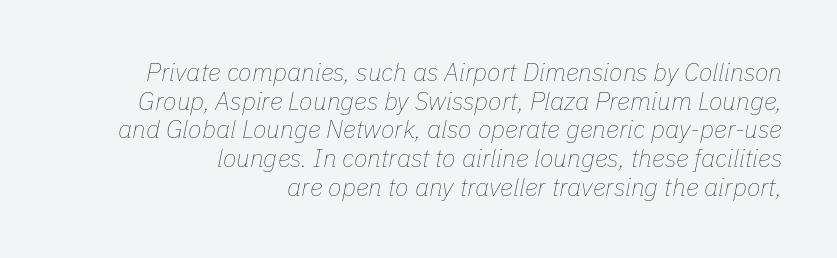
Quick note: interline space is minimal. Only glyphs here, with clear space below each row. Unbolded letterforms with no extra heft. The axis of the letterforms is tilted away from vertical.
